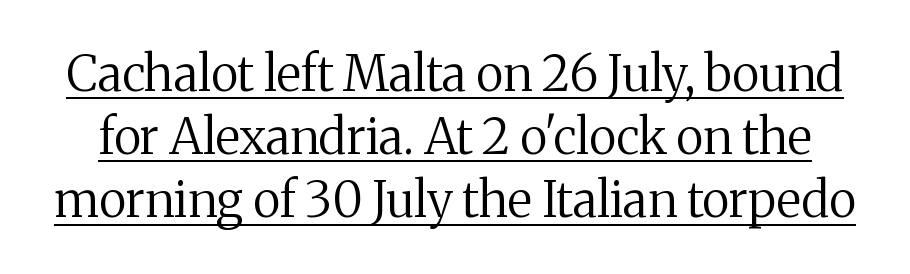
{"serif": "yes", "italic": "no", "bold": "no", "weight": "regular", "width": "normal", "stroke_contrast": "medium", "x_height": "medium", "monospaced": "no", "underline": "yes", "line_spacing": "normal", "line_spacing_ratio": 1.29, "letter_spacing": "normal", "letter_spacing_em": 0.0, "glyph_px": 49}
